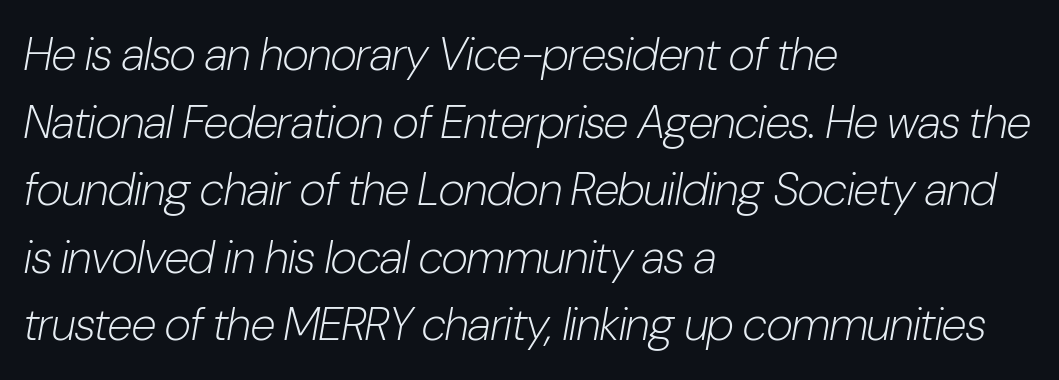
{"italic": "yes", "lean": "right", "slant_degrees": 10, "bold": "no", "weight": "light", "width": "condensed", "stroke_contrast": "low", "x_height": "medium", "monospaced": "no", "underline": "no", "align": "left", "line_spacing": "normal", "line_spacing_ratio": 1.47, "letter_spacing": "normal", "letter_spacing_em": 0.0, "glyph_px": 46}
